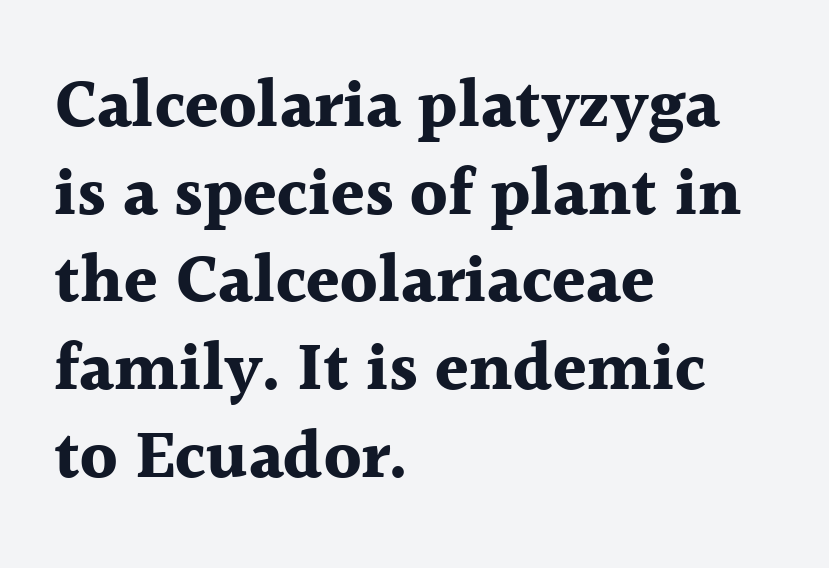
Q: Is the text bold? A: Yes.
Q: Is the text italic (slanted)? A: No, it is upright.
Q: Is the typeface a serif or a sans-serif typeface? A: Serif.
Q: Is the text underlined? A: No.
Q: How is the paragraph aligned? A: Left-aligned.
Q: Is the spacing between letters normal or unusually wide? A: Normal.
Q: Is the spacing between lines tight, normal or loose? A: Normal.
Q: Width (condensed, normal, or wide)? A: Normal.
Q: x-height? A: Medium.
Q: Monospaced? A: No.
